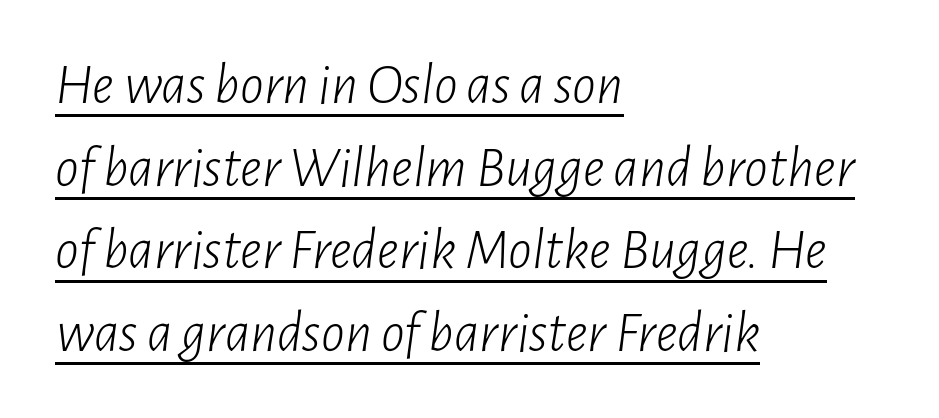
Vertically, the passage feels balanced, rows spaced as you'd expect. The passage shown is typed in a proportional face where columns would drift. A student would call this left alignment; a typographer would say flush left, rag right. Underlined type.
